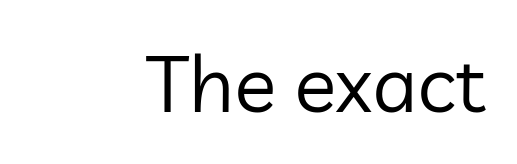
{"serif": "no", "italic": "no", "bold": "no", "weight": "regular", "width": "normal", "stroke_contrast": "low", "x_height": "medium", "monospaced": "no", "underline": "no", "align": "right", "letter_spacing": "normal", "letter_spacing_em": 0.0, "glyph_px": 79}
